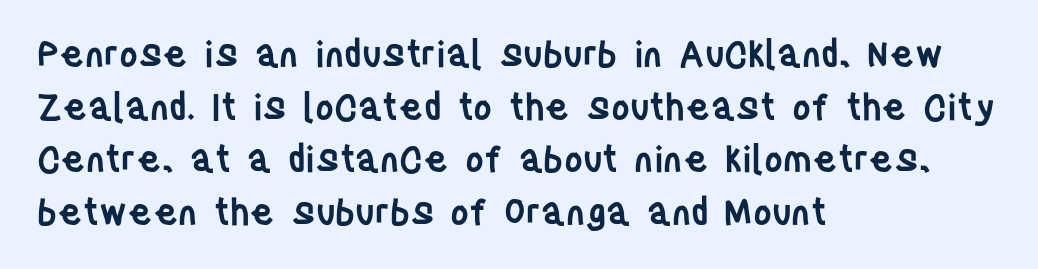
The image shows 36 px semibold, condensed sans-serif type, upright; set left-aligned, normal line spacing (1.46x), normal letter spacing, not underlined; low stroke contrast and a large x-height.
